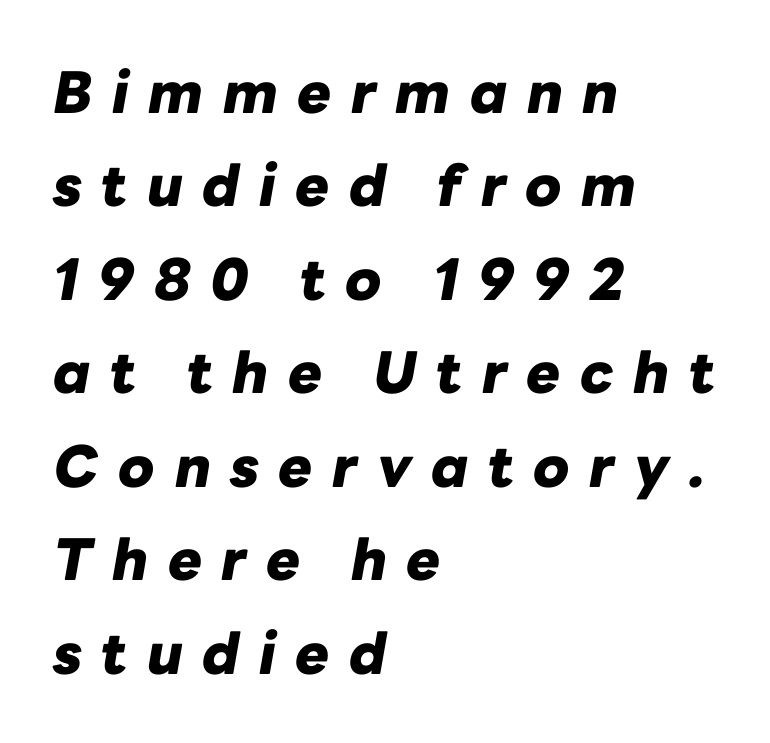
These lines sit exactly where default settings would place them. Proportional: the letters do not fall into vertical columns. Line starts are locked; line ends wander. Descender tails drop into unmarked territory. The type is letterspaced generously, with wide tracking. Strong, thick strokes mark this as bold type.
